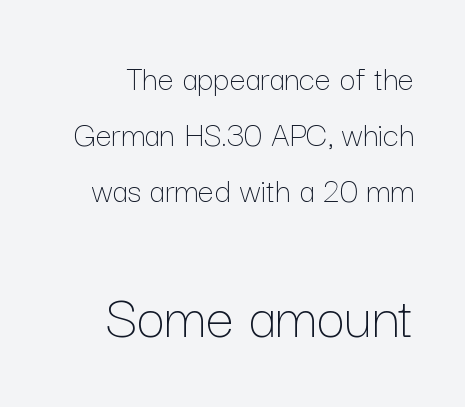
Q: Is the text bold? A: No.
Q: Is the text italic (slanted)? A: No, it is upright.
Q: Is the text underlined? A: No.
Q: Is the spacing between letters normal or unusually wide? A: Normal.
Q: Is the spacing between lines tight, normal or loose? A: Normal.
Q: Which block of text is set in a larger size, the first (top) or the second (bottom)? A: The second (bottom) one.
Q: Width (condensed, normal, or wide)? A: Normal.
Q: Stroke contrast? A: Low.
Q: x-height? A: Medium.
Q: Monospaced? A: No.
